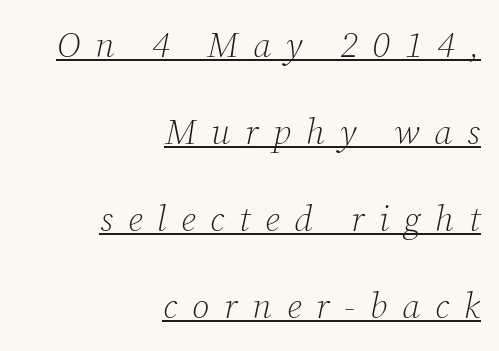
The image shows 36 px light serif type, italic (leaning right); set right-aligned, loose line spacing (2.42x), unusually wide letter spacing (+0.41 em), underlined; low stroke contrast and a medium x-height.
